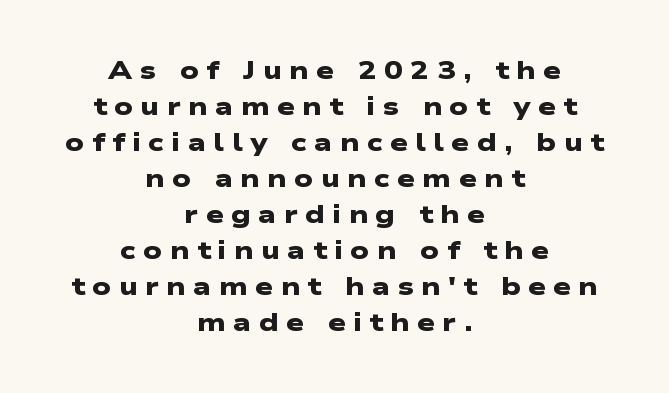
Q: Is the text bold? A: Yes.
Q: Is the text underlined? A: No.
Q: How is the paragraph aligned? A: Centered.
Q: Is the spacing between letters normal or unusually wide? A: Unusually wide.
Q: Is the spacing between lines tight, normal or loose? A: Normal.
